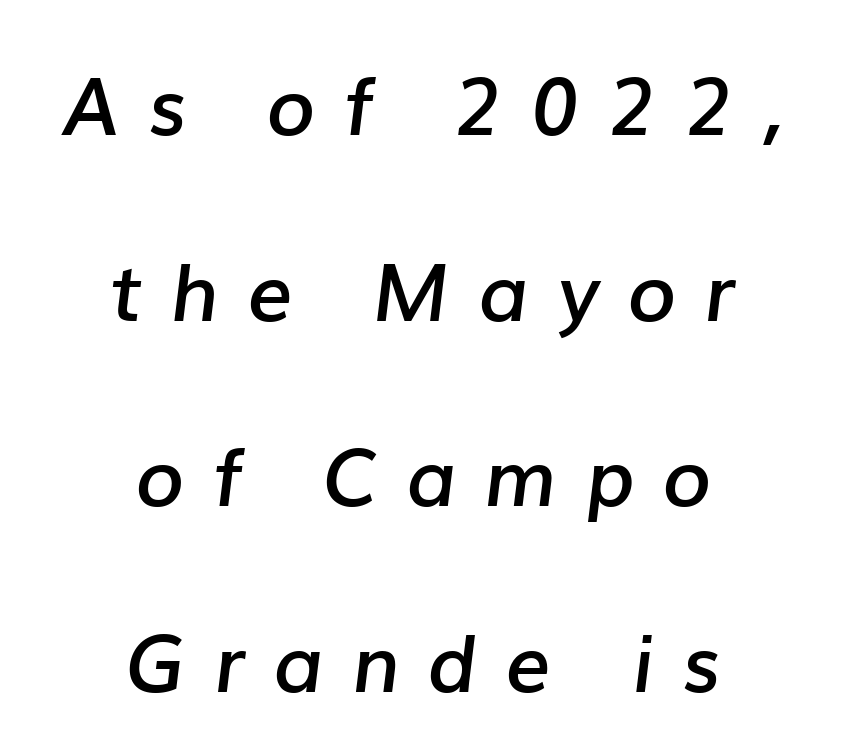
{"italic": "yes", "lean": "right", "slant_degrees": 7, "bold": "semi", "weight": "semibold", "width": "normal", "stroke_contrast": "low", "x_height": "medium", "monospaced": "no", "underline": "no", "align": "center", "line_spacing": "loose", "line_spacing_ratio": 2.32, "letter_spacing": "wide", "letter_spacing_em": 0.35, "glyph_px": 80}
